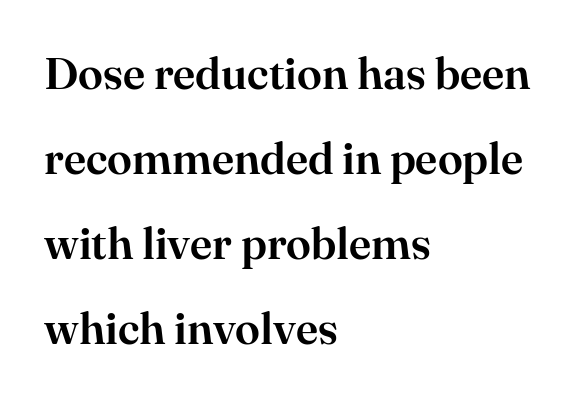
Small tapered or slab feet sit at the stroke ends, so this counts as serif. The face used here is rendered with its standard letterfit. Posture: upright roman. Do the characters align in a grid? No, the font is proportional. Alignment: flush left. Letters rest on an invisible, unmarked baseline.
